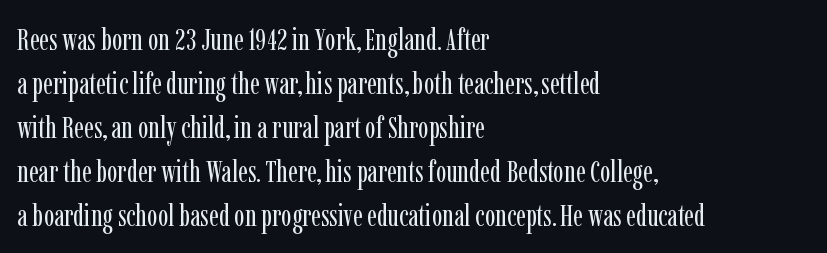
Interline gaps are of average width in this sample. Descenders are the only things crossing below the line. Type style note: has serifs. A typesetter would call this proportional, since set widths differ per character. The strokes carry an ordinary text weight at most.
